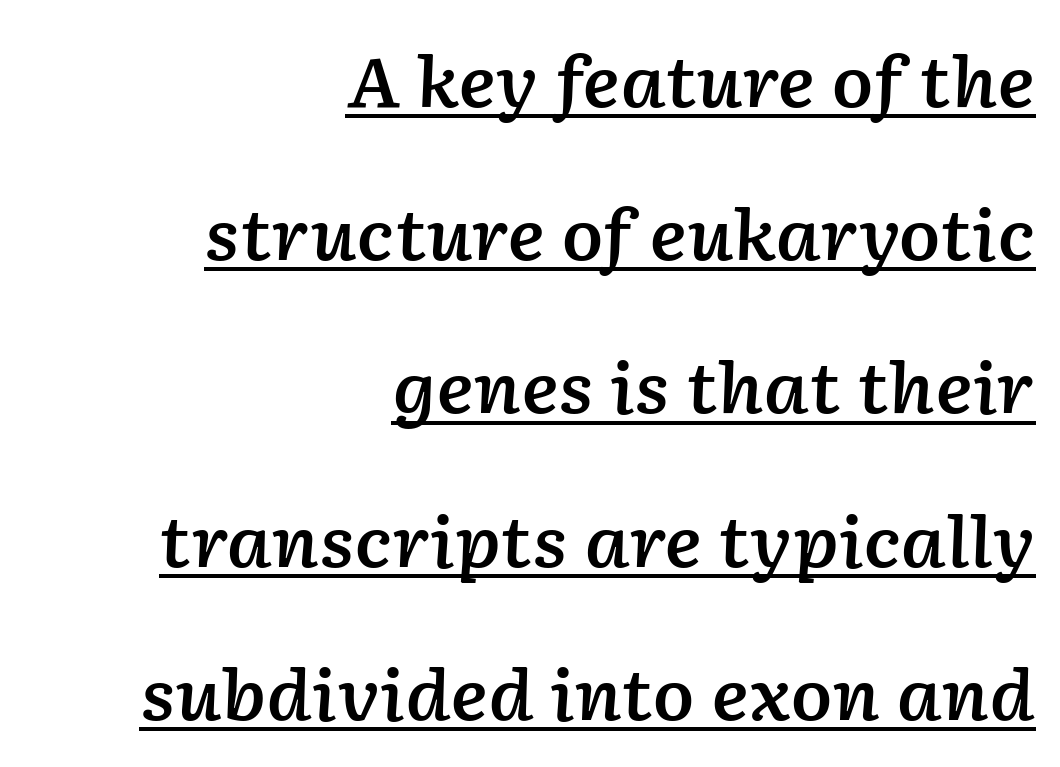
The image shows 69 px semibold type, italic (leaning right); set right-aligned, loose line spacing (2.22x), normal letter spacing, underlined; low stroke contrast and a medium x-height.
